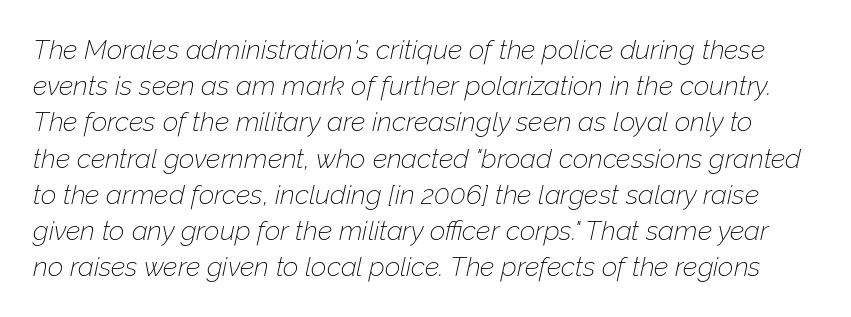
{"italic": "yes", "lean": "right", "slant_degrees": 12, "bold": "no", "underline": "no", "line_spacing": "normal", "line_spacing_ratio": 1.34, "letter_spacing": "normal", "letter_spacing_em": 0.0, "glyph_px": 27}
